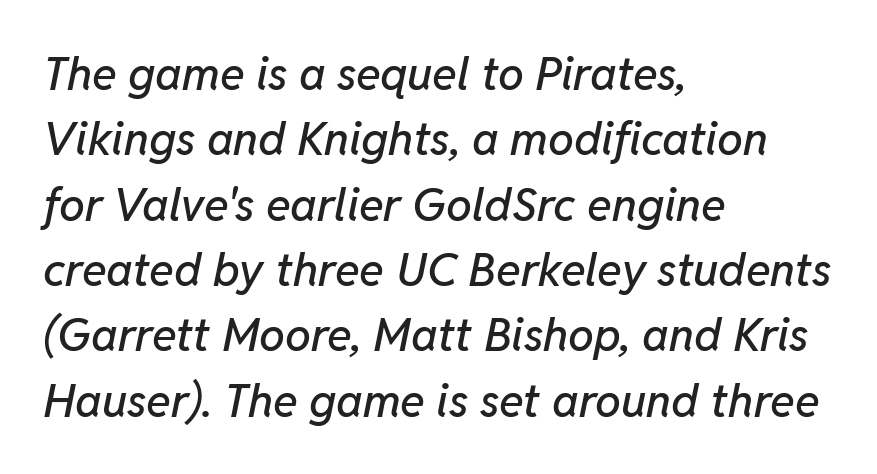
In terms of letterspacing, this is plain default setting. Check the space under the baseline: it is left empty. The letters advance in unequal steps, a hallmark of proportional type. The letters are slanted; this is an italic face. Reading down the column, the eye jumps a familiar distance to each next line. Every row of glyphs begins at an identical x-position on the left.
